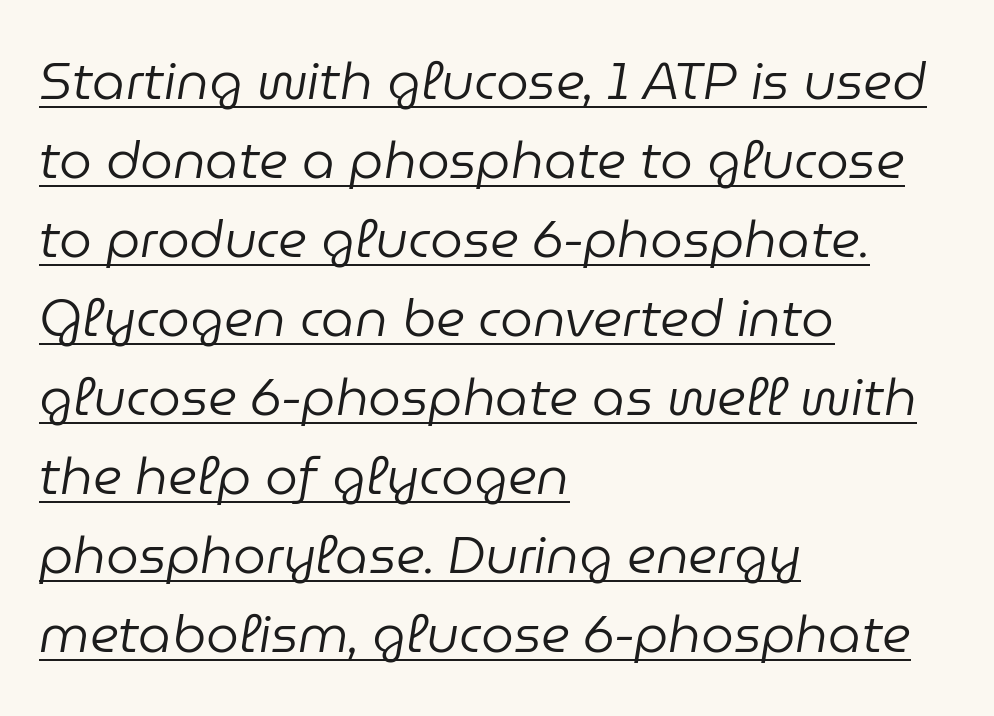
Q: Is the text bold? A: No.
Q: Is the text italic (slanted)? A: Yes, it leans right by about 9 degrees.
Q: Is the text underlined? A: Yes.
Q: How is the paragraph aligned? A: Left-aligned.
Q: Is the spacing between letters normal or unusually wide? A: Normal.
Q: Is the spacing between lines tight, normal or loose? A: Normal.
Q: Width (condensed, normal, or wide)? A: Normal.
Q: Stroke contrast? A: Low.
Q: x-height? A: Medium.
Q: Monospaced? A: No.
